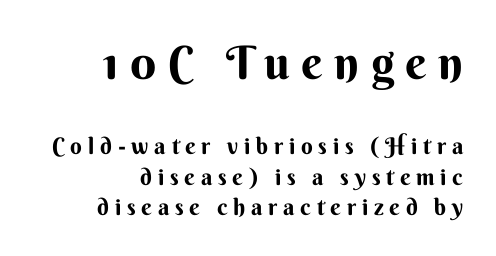
Type size steps down from the first block to the second. Typographically, this falls in the sans-serif category. Does the leading feel generous? No, just average. Leftover space on each line is placed entirely before the opening word. The space directly below the letters is spotless.
